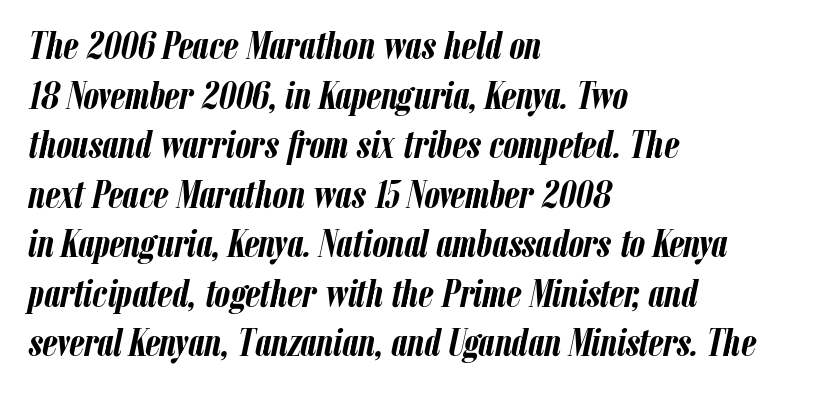
{"italic": "yes", "lean": "right", "slant_degrees": 12, "bold": "yes", "weight": "semibold", "width": "condensed", "stroke_contrast": "low", "x_height": "medium", "monospaced": "no", "underline": "no", "align": "left", "line_spacing": "normal", "line_spacing_ratio": 1.27, "letter_spacing": "normal", "letter_spacing_em": 0.0, "glyph_px": 39}
